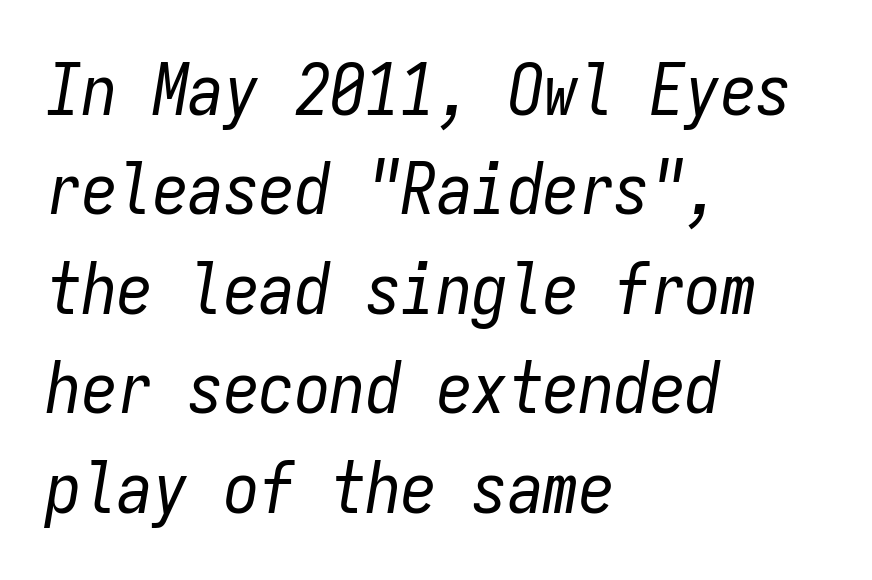
Type without underlining. Stroke thickness stays within the range of a standard reading face or lighter. Do the characters align in a grid? Yes, the font is monospaced. The passage shown stacks its lines at a standard gap.
